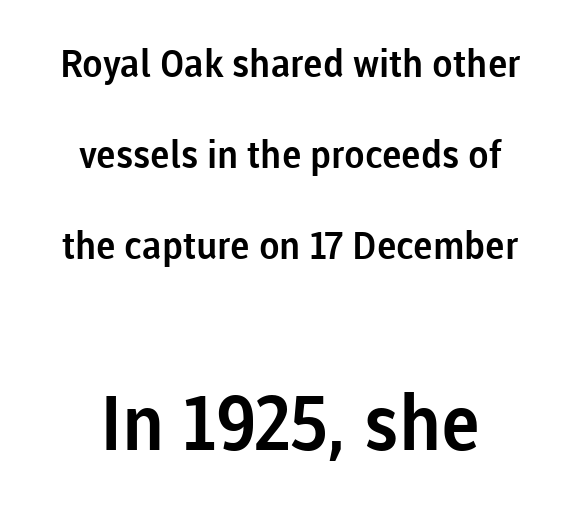
Q: Is the text italic (slanted)? A: No, it is upright.
Q: Is the typeface a serif or a sans-serif typeface? A: Sans-serif.
Q: Is the text underlined? A: No.
Q: How is the paragraph aligned? A: Centered.
Q: Is the spacing between letters normal or unusually wide? A: Normal.
Q: Is the spacing between lines tight, normal or loose? A: Loose.
Q: Which block of text is set in a larger size, the first (top) or the second (bottom)? A: The second (bottom) one.
Q: Width (condensed, normal, or wide)? A: Normal.
Q: Stroke contrast? A: Low.
Q: x-height? A: Medium.
Q: Monospaced? A: No.
